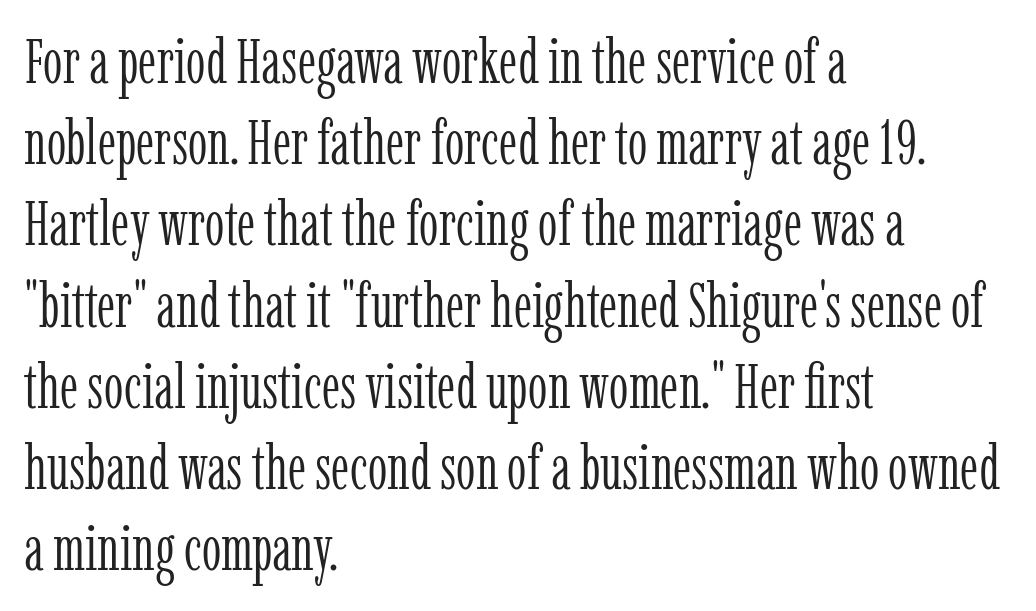
The letters advance in unequal steps, a hallmark of proportional type. The specimen omits any rule beneath the text block's lines. No letter is thick-stroked: the sample isn't bold. Typeset ragged right — the left edge is the straight one.
